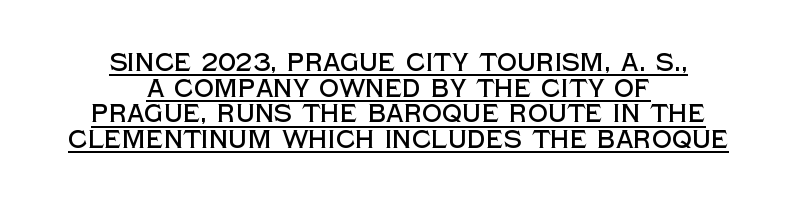
{"italic": "no", "underline": "yes", "align": "center", "line_spacing": "tight", "line_spacing_ratio": 1.03, "letter_spacing": "normal", "letter_spacing_em": 0.0, "glyph_px": 25}
